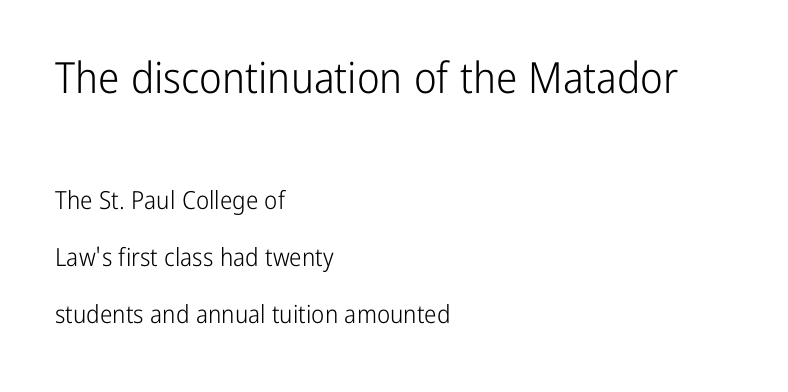
The image shows 43 px light, condensed sans-serif type, upright; set left-aligned, loose line spacing (2.28x), normal letter spacing, not underlined; the first (top) block is 1.72x larger; low stroke contrast and a medium x-height.
